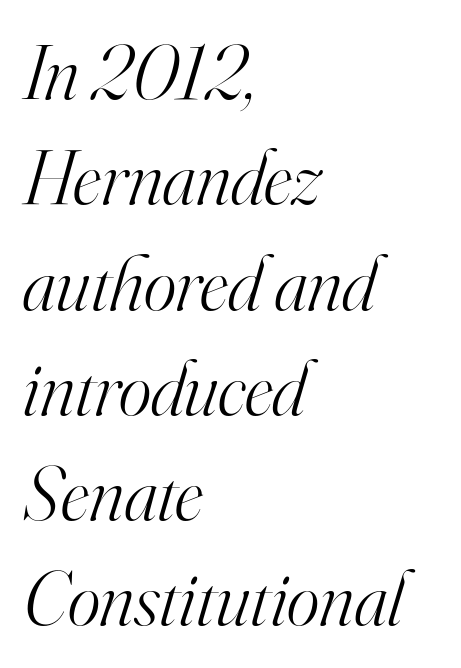
{"serif": "yes", "italic": "yes", "lean": "right", "slant_degrees": 16, "bold": "no", "weight": "light", "width": "normal", "stroke_contrast": "high", "x_height": "small", "monospaced": "no", "underline": "no", "align": "left", "line_spacing": "normal", "line_spacing_ratio": 1.35, "letter_spacing": "normal", "letter_spacing_em": 0.0, "glyph_px": 78}
